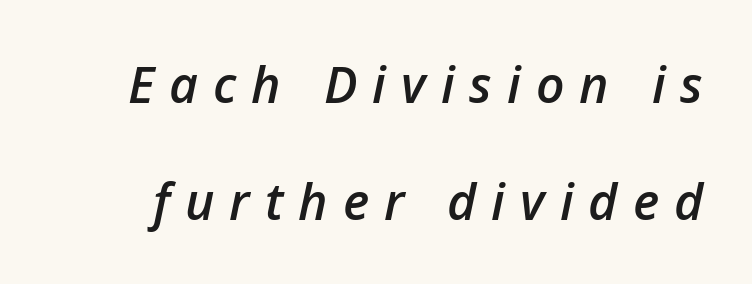
Q: Is the text bold? A: Semi-bold.
Q: Is the text italic (slanted)? A: Yes, it leans right by about 12 degrees.
Q: Is the text underlined? A: No.
Q: Is the spacing between letters normal or unusually wide? A: Unusually wide.
Q: Is the spacing between lines tight, normal or loose? A: Loose.
Q: Width (condensed, normal, or wide)? A: Normal.
Q: Stroke contrast? A: Low.
Q: x-height? A: Medium.
Q: Monospaced? A: No.
